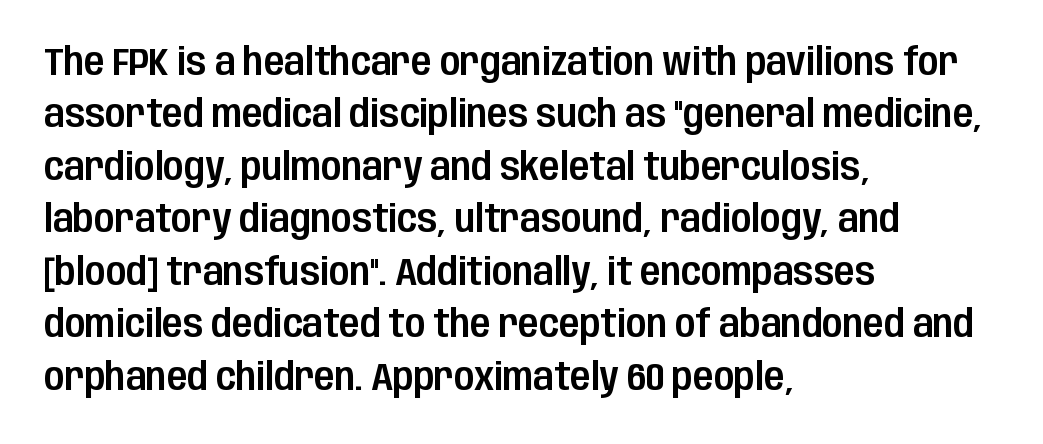
The image shows 38 px condensed sans-serif type, upright; set left-aligned, normal line spacing (1.38x), normal letter spacing, not underlined; low stroke contrast and a large x-height.
